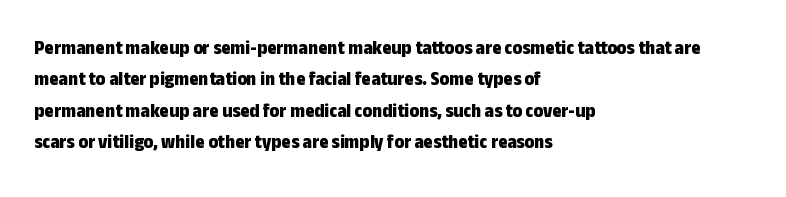
Q: Is the text bold? A: Yes.
Q: Is the text italic (slanted)? A: No, it is upright.
Q: Is the text underlined? A: No.
Q: How is the paragraph aligned? A: Left-aligned.
Q: Is the spacing between letters normal or unusually wide? A: Normal.
Q: Is the spacing between lines tight, normal or loose? A: Normal.
